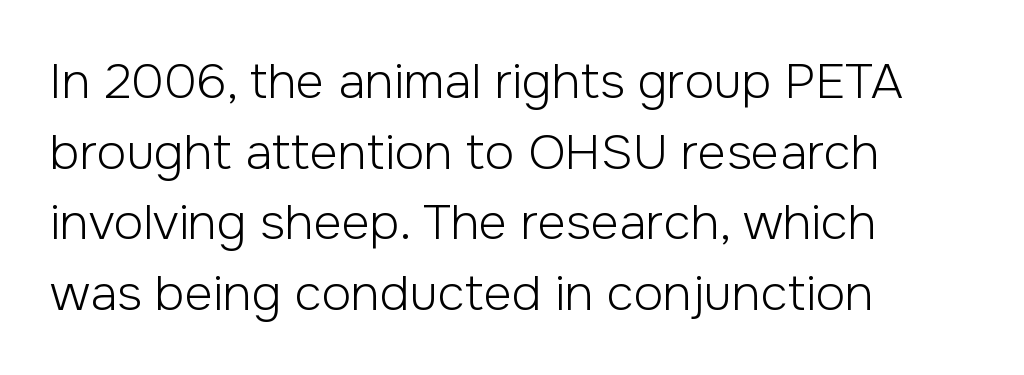
Q: Is the text bold? A: No.
Q: Is the text italic (slanted)? A: No, it is upright.
Q: Is the typeface a serif or a sans-serif typeface? A: Sans-serif.
Q: Is the text underlined? A: No.
Q: How is the paragraph aligned? A: Left-aligned.
Q: Is the spacing between letters normal or unusually wide? A: Normal.
Q: Is the spacing between lines tight, normal or loose? A: Normal.
Q: Width (condensed, normal, or wide)? A: Normal.
Q: Stroke contrast? A: Low.
Q: x-height? A: Medium.
Q: Monospaced? A: No.
